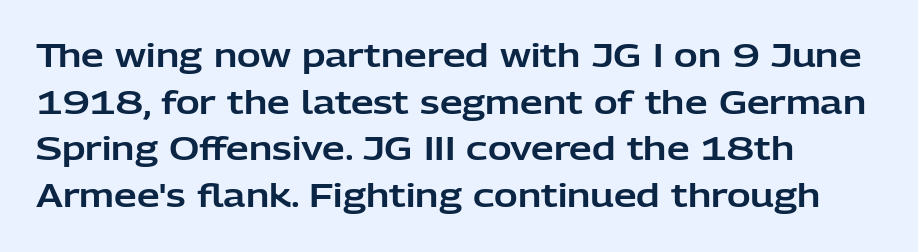
Whoever set this chose a conventional vertical rhythm. The rendering anchors every line to the left-hand side. A typesetter would label this face a sans. A typesetter would call this proportional, since set widths differ per character. You can tell it's not italic because the verticals are truly vertical. Plain, unruled lines of type.
